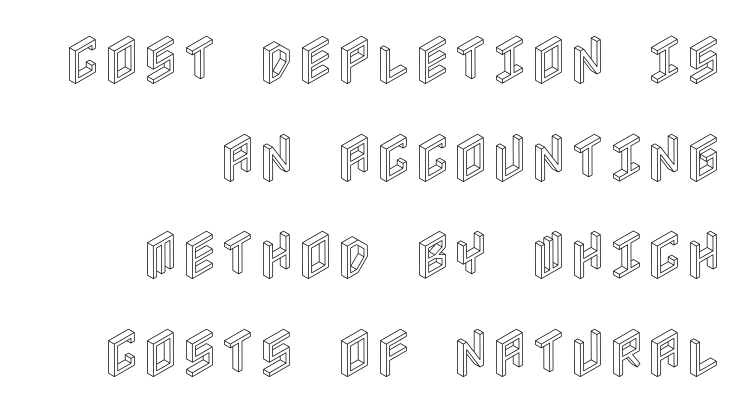
The image shows 53 px condensed type, upright; set right-aligned, line spacing 1.84x, normal letter spacing, not underlined; a large x-height.
